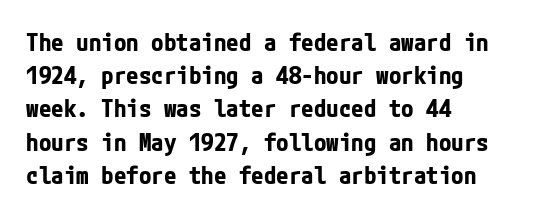
The image shows 25 px bold type, upright; set left-aligned, normal line spacing (1.33x), normal letter spacing, not underlined.
